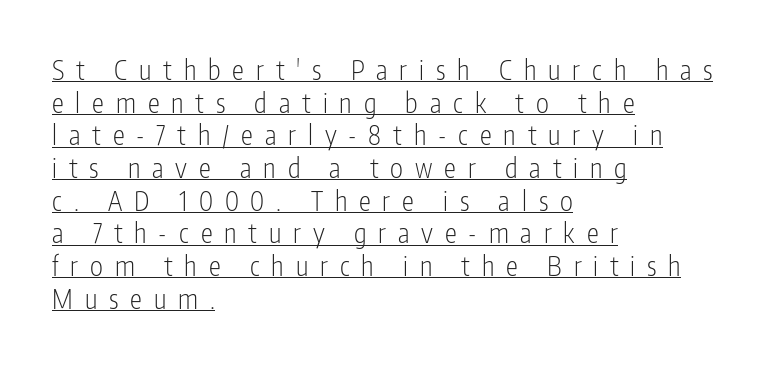
The paragraph shown leans on its left margin. The strokes are not fattened; the text isn't bold. A typesetter would mark this as roman, not italic. There is plenty of visible air inserted between adjacent glyphs. Emphasis is given by a line drawn under the lettering.
